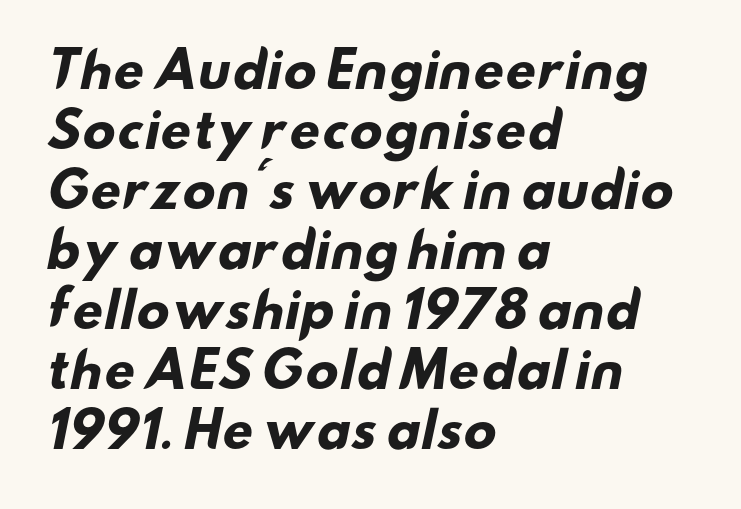
Clear beneath every line of the passage. One glance says typical: line gaps are just what's usual. Classification — sans serif. Glyph-to-glyph distance matches everyday printed text. This sample has the flowing, uneven cadence of proportional lettering.
